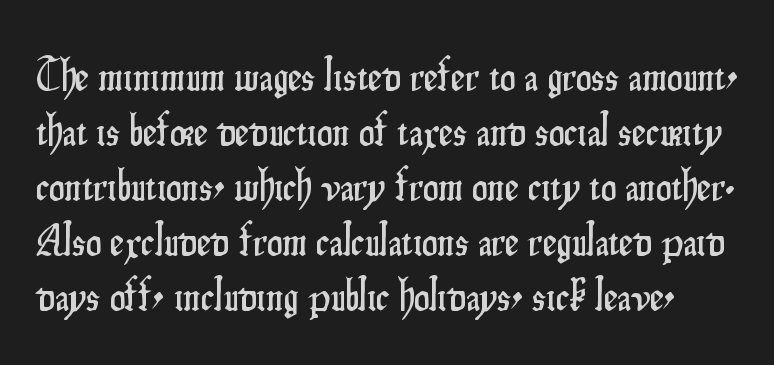
The image shows 44 px condensed sans-serif type, upright; set normal line spacing (1.25x), normal letter spacing, not underlined; low stroke contrast and a small x-height.
